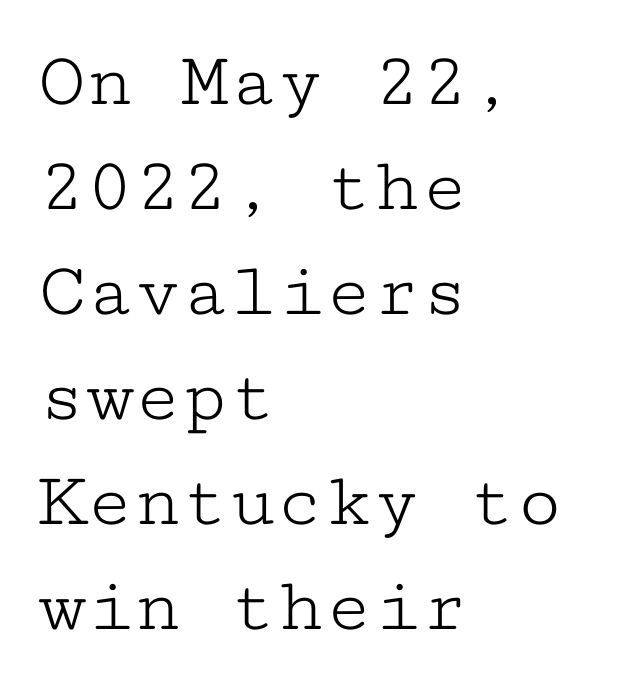
Letters have the restrained weight of plain body copy at most. The type is set solid horizontally, with unmodified tracking. Quick note: not italic, upright. Layout note: lines flush left.
